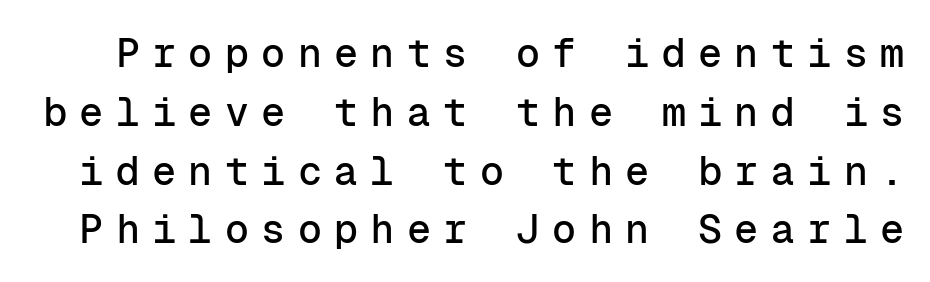
Descenders hang freely into open space. Style check: upright. The leading is moderate, giving the passage an even texture. The type family on display is of the sans-serif kind. The letters march in equal steps, a hallmark of fixed-pitch type.
